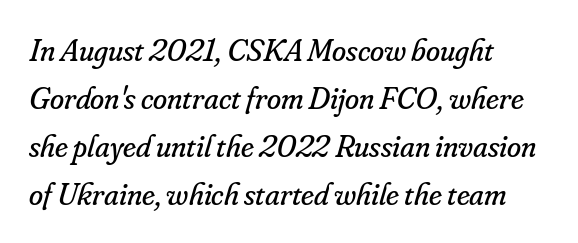
The image shows 32 px regular-weight serif type, italic (leaning right); set left-aligned, normal line spacing (1.5x), normal letter spacing, not underlined; low stroke contrast and a small x-height.
